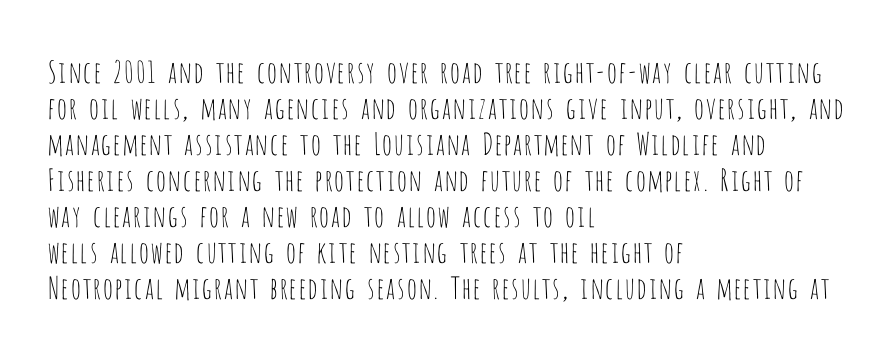
Notice how the passage keeps a crisp vertical edge on the left only. The font family rendered here belongs to the sans-serif group. The type is set solid horizontally, with unmodified tracking. Spacing verdict: proportional, widths tailored to each character. The strokes carry an ordinary text weight at most.
